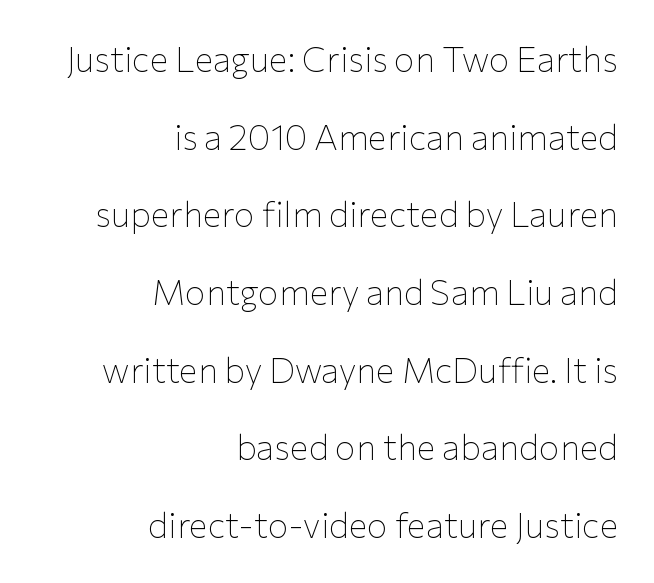
The image shows 35 px thin sans-serif type, upright; set right-aligned, loose line spacing (2.22x), normal letter spacing, not underlined; low stroke contrast and a medium x-height.
